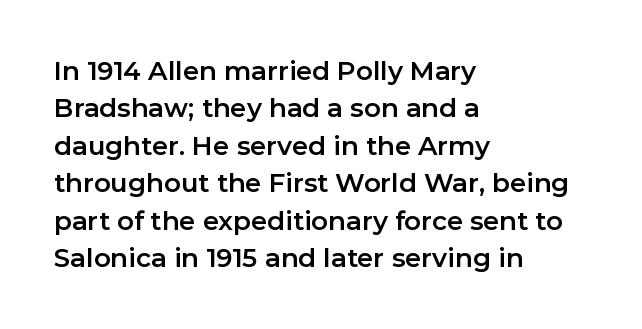
Q: Is the text italic (slanted)? A: No, it is upright.
Q: Is the text underlined? A: No.
Q: How is the paragraph aligned? A: Left-aligned.
Q: Is the spacing between letters normal or unusually wide? A: Normal.
Q: Is the spacing between lines tight, normal or loose? A: Normal.
